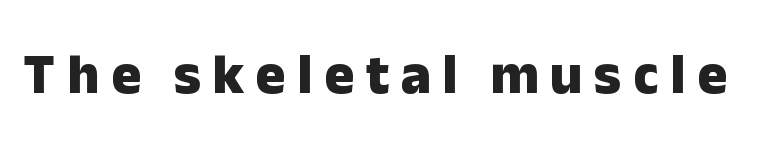
Q: Is the text bold? A: Yes.
Q: Is the text italic (slanted)? A: No, it is upright.
Q: Is the typeface a serif or a sans-serif typeface? A: Sans-serif.
Q: Is the text underlined? A: No.
Q: Is the spacing between letters normal or unusually wide? A: Unusually wide.
Q: Width (condensed, normal, or wide)? A: Normal.
Q: Stroke contrast? A: Low.
Q: x-height? A: Medium.
Q: Monospaced? A: No.
